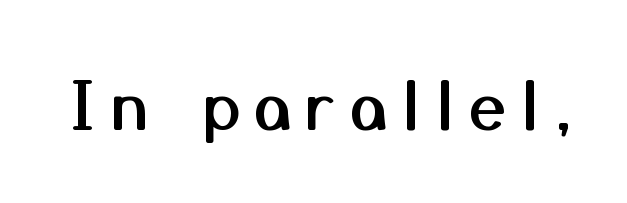
Q: Is the text italic (slanted)? A: No, it is upright.
Q: Is the typeface a serif or a sans-serif typeface? A: Sans-serif.
Q: Is the text underlined? A: No.
Q: Is the spacing between letters normal or unusually wide? A: Unusually wide.
Q: Width (condensed, normal, or wide)? A: Normal.
Q: Stroke contrast? A: Medium.
Q: x-height? A: Medium.
Q: Monospaced? A: No.
